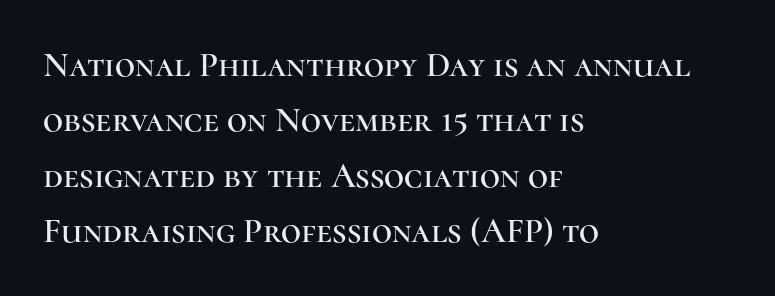
{"serif": "yes", "italic": "no", "width": "normal", "stroke_contrast": "high", "x_height": "medium", "monospaced": "no", "underline": "no", "align": "left", "line_spacing": "normal", "line_spacing_ratio": 1.58, "letter_spacing": "normal", "letter_spacing_em": 0.0, "glyph_px": 35}
